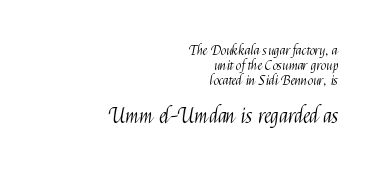
Q: Is the text bold? A: No.
Q: Is the text italic (slanted)? A: Yes.
Q: Is the text underlined? A: No.
Q: How is the paragraph aligned? A: Right-aligned.
Q: Is the spacing between letters normal or unusually wide? A: Normal.
Q: Is the spacing between lines tight, normal or loose? A: Tight.
Q: Which block of text is set in a larger size, the first (top) or the second (bottom)? A: The second (bottom) one.
